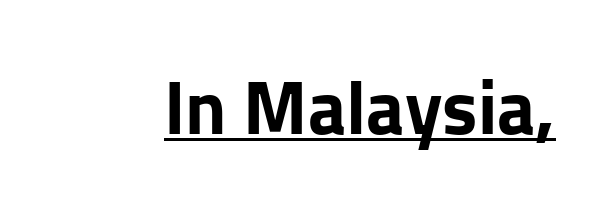
{"serif": "no", "italic": "no", "bold": "yes", "weight": "bold", "width": "normal", "stroke_contrast": "low", "x_height": "medium", "monospaced": "no", "underline": "yes", "letter_spacing": "normal", "letter_spacing_em": 0.0, "glyph_px": 75}
